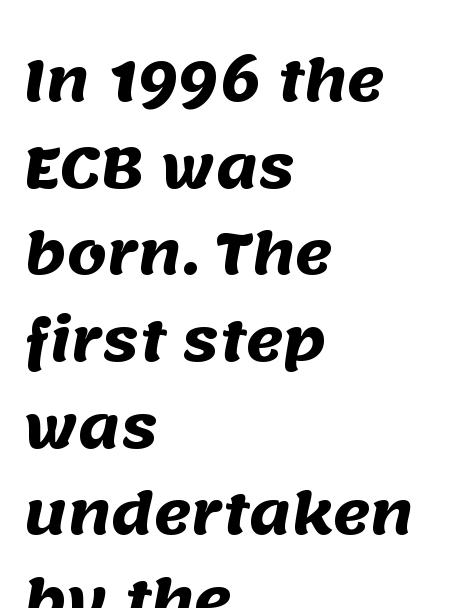
Q: Is the text bold? A: Yes.
Q: Is the typeface a serif or a sans-serif typeface? A: Sans-serif.
Q: Is the text underlined? A: No.
Q: How is the paragraph aligned? A: Left-aligned.
Q: Is the spacing between letters normal or unusually wide? A: Normal.
Q: Is the spacing between lines tight, normal or loose? A: Normal.
Q: Width (condensed, normal, or wide)? A: Normal.
Q: Stroke contrast? A: Medium.
Q: x-height? A: Large.
Q: Monospaced? A: No.
